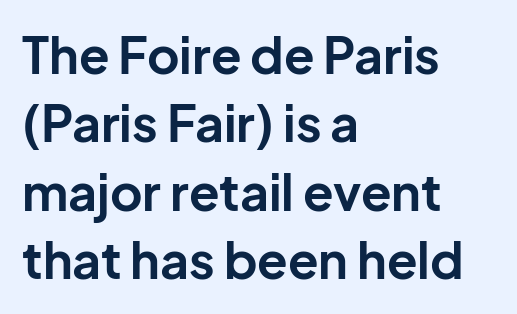
Q: Is the text bold? A: Yes.
Q: Is the text italic (slanted)? A: No, it is upright.
Q: Is the typeface a serif or a sans-serif typeface? A: Sans-serif.
Q: Is the text underlined? A: No.
Q: How is the paragraph aligned? A: Left-aligned.
Q: Is the spacing between letters normal or unusually wide? A: Normal.
Q: Is the spacing between lines tight, normal or loose? A: Normal.
Q: Width (condensed, normal, or wide)? A: Normal.
Q: Stroke contrast? A: Low.
Q: x-height? A: Medium.
Q: Monospaced? A: No.
